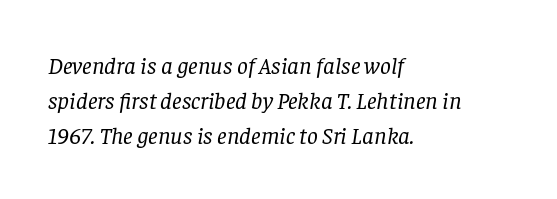
The image shows 24 px text type, italic (leaning right); set left-aligned, normal line spacing (1.46x), normal letter spacing, not underlined.
